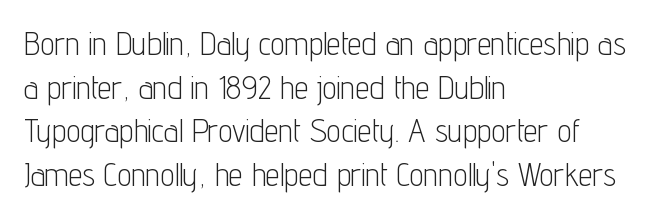
The image shows 32 px light, condensed sans-serif type, upright; set left-aligned, normal line spacing (1.36x), normal letter spacing, not underlined; low stroke contrast and a medium x-height.
